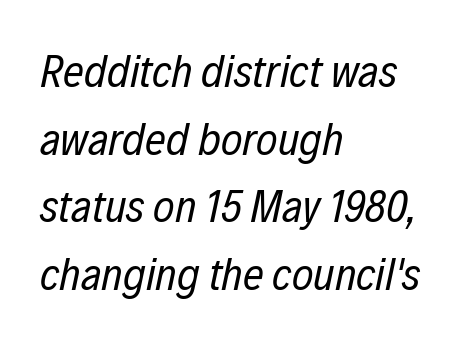
{"italic": "yes", "lean": "right", "slant_degrees": 12, "bold": "no", "weight": "regular", "width": "condensed", "stroke_contrast": "low", "x_height": "medium", "monospaced": "no", "underline": "no", "align": "left", "line_spacing": "normal", "line_spacing_ratio": 1.47, "letter_spacing": "normal", "letter_spacing_em": 0.0, "glyph_px": 46}
